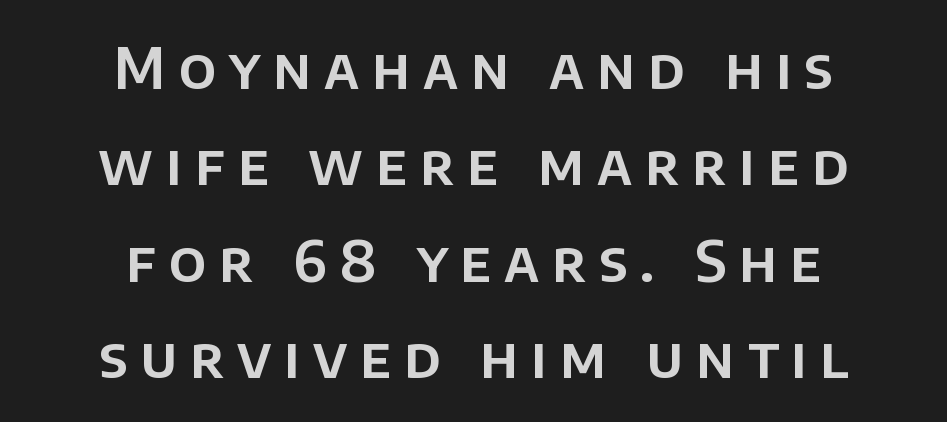
Q: Is the text italic (slanted)? A: No, it is upright.
Q: Is the typeface a serif or a sans-serif typeface? A: Sans-serif.
Q: Is the text underlined? A: No.
Q: How is the paragraph aligned? A: Centered.
Q: Is the spacing between letters normal or unusually wide? A: Unusually wide.
Q: Width (condensed, normal, or wide)? A: Normal.
Q: Stroke contrast? A: Low.
Q: x-height? A: Large.
Q: Monospaced? A: No.
